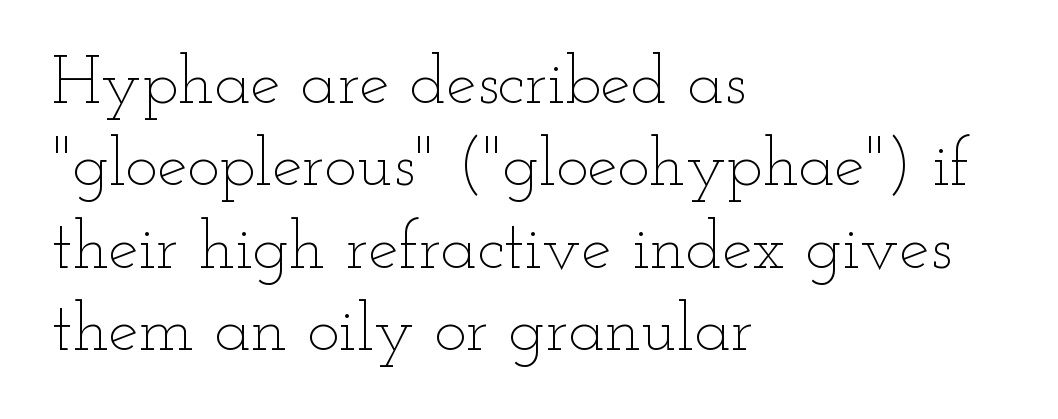
A typesetter would mark this as roman, not italic. The characters are drawn with everyday or finer stroke widths. Descenders hang freely into open space. Short note: letters normally spaced. Short and long lines alike share a common starting point at left.
